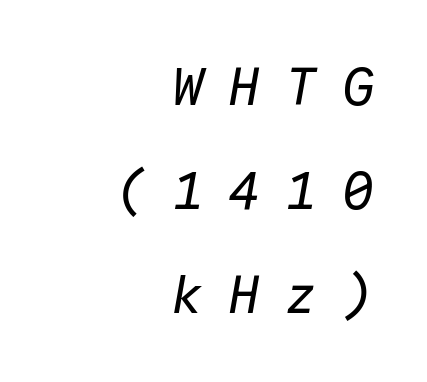
The image shows 52 px regular-weight type, italic (leaning right), monospaced; set right-aligned, loose line spacing (2.0x), unusually wide letter spacing (+0.49 em), not underlined; low stroke contrast and a medium x-height.
